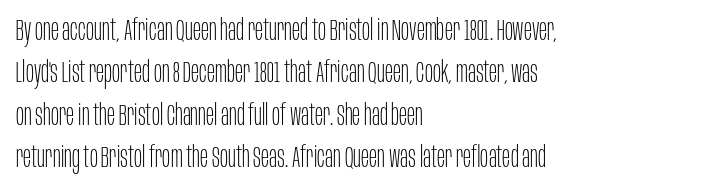
Q: Is the text bold? A: No.
Q: Is the text italic (slanted)? A: No, it is upright.
Q: Is the typeface a serif or a sans-serif typeface? A: Sans-serif.
Q: Is the text underlined? A: No.
Q: How is the paragraph aligned? A: Left-aligned.
Q: Is the spacing between letters normal or unusually wide? A: Normal.
Q: Is the spacing between lines tight, normal or loose? A: Normal.
Q: Width (condensed, normal, or wide)? A: Condensed.
Q: Stroke contrast? A: Low.
Q: x-height? A: Large.
Q: Monospaced? A: No.
